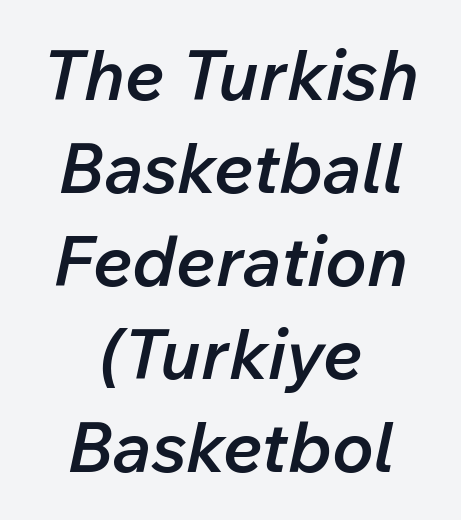
Q: Is the text bold? A: Semi-bold.
Q: Is the text italic (slanted)? A: Yes, it leans right by about 12 degrees.
Q: Is the text underlined? A: No.
Q: How is the paragraph aligned? A: Centered.
Q: Is the spacing between letters normal or unusually wide? A: Normal.
Q: Is the spacing between lines tight, normal or loose? A: Normal.
Q: Width (condensed, normal, or wide)? A: Normal.
Q: Stroke contrast? A: Low.
Q: x-height? A: Medium.
Q: Monospaced? A: No.
